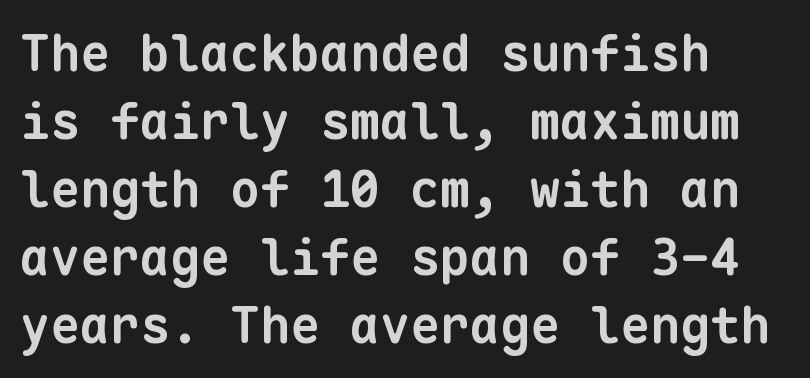
Q: Is the text bold? A: Yes.
Q: Is the typeface a serif or a sans-serif typeface? A: Sans-serif.
Q: Is the text underlined? A: No.
Q: How is the paragraph aligned? A: Left-aligned.
Q: Is the spacing between letters normal or unusually wide? A: Normal.
Q: Is the spacing between lines tight, normal or loose? A: Normal.
Q: Width (condensed, normal, or wide)? A: Normal.
Q: Stroke contrast? A: Low.
Q: x-height? A: Medium.
Q: Monospaced? A: Yes.
